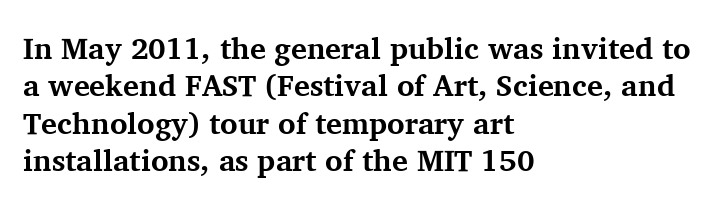
{"serif": "yes", "italic": "no", "bold": "yes", "weight": "bold", "width": "normal", "stroke_contrast": "medium", "x_height": "medium", "monospaced": "no", "underline": "no", "align": "left", "line_spacing": "normal", "line_spacing_ratio": 1.25, "letter_spacing": "normal", "letter_spacing_em": 0.0, "glyph_px": 30}
